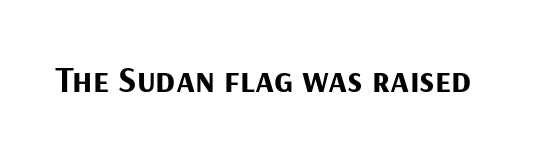
A sans-serif font was chosen for this passage. The passage shown is not underscored anywhere. The lettering stays uniformly vertical, giving the passage a roman look. Plenty of ink on the page — the face is bold. The rendering uses natural spacing where letterforms have individual widths. The letterforms sit shoulder to shoulder at normal distance.
